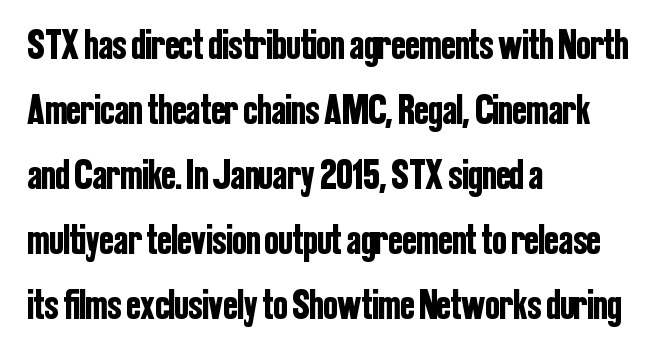
{"serif": "no", "italic": "no", "width": "condensed", "stroke_contrast": "low", "x_height": "medium", "monospaced": "no", "underline": "no", "align": "left", "line_spacing": "normal", "line_spacing_ratio": 1.55, "letter_spacing": "normal", "letter_spacing_em": 0.0, "glyph_px": 42}
